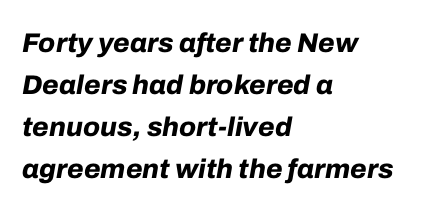
Glance below the letters and you will spot only blank space. Heavy, bold letterforms. The typesetter chose a ragged-right arrangement here. This block has exactly the height ordinary leading produces. These lines keep a tight, regular rhythm from letter to letter.
